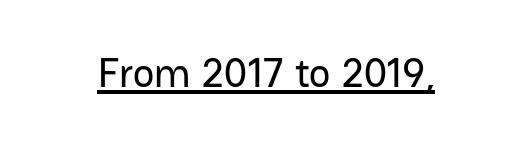
The glyphs are accompanied by a horizontal stroke just below them. When letters stand straight like this, we call the style roman or upright. A typesetter would call this proportional, since set widths differ per character. A typesetter would call this zero additional tracking.
